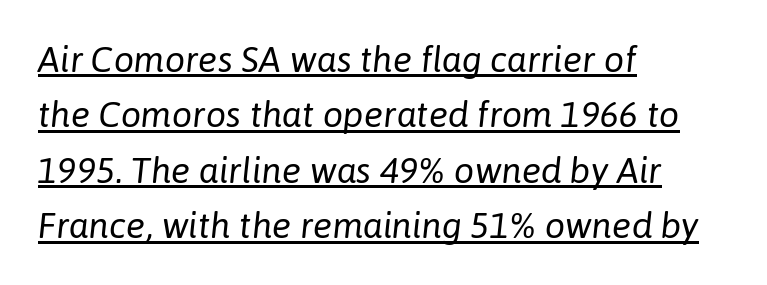
If you drew a line through each stem, it would be angled. Does a line run under the words? Yes, clearly. Ink coverage per letter is moderate at most. Is there much room between lines? A standard amount, neither cramped nor airy. Caption: standard tracking, unaltered.
